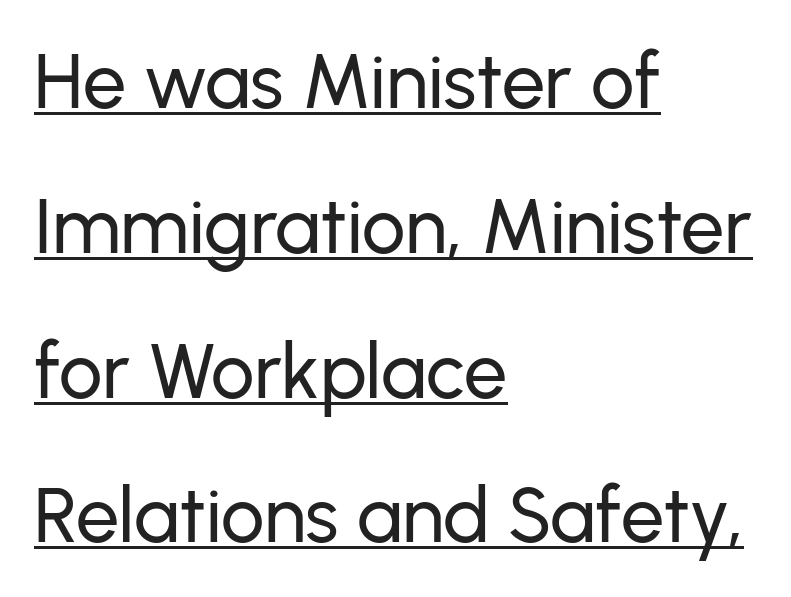
The image shows 77 px sans-serif type, upright; set left-aligned, line spacing 1.88x, normal letter spacing, underlined; low stroke contrast and a medium x-height.
